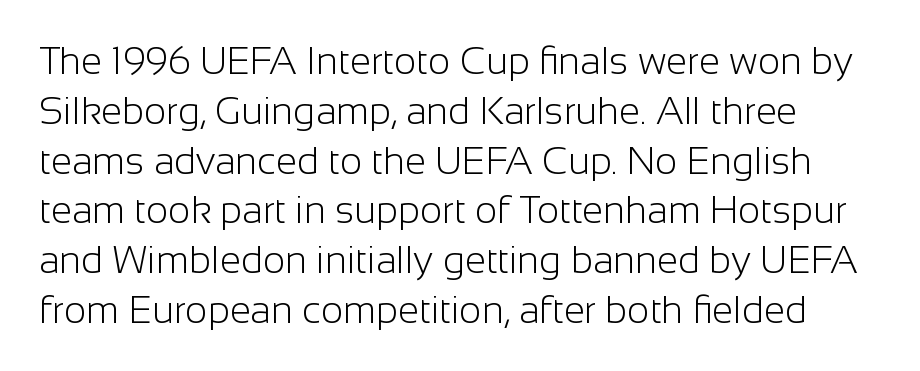
{"serif": "no", "italic": "no", "bold": "no", "weight": "light", "width": "normal", "stroke_contrast": "low", "x_height": "medium", "monospaced": "no", "underline": "no", "line_spacing": "normal", "line_spacing_ratio": 1.31, "letter_spacing": "normal", "letter_spacing_em": 0.0, "glyph_px": 38}
